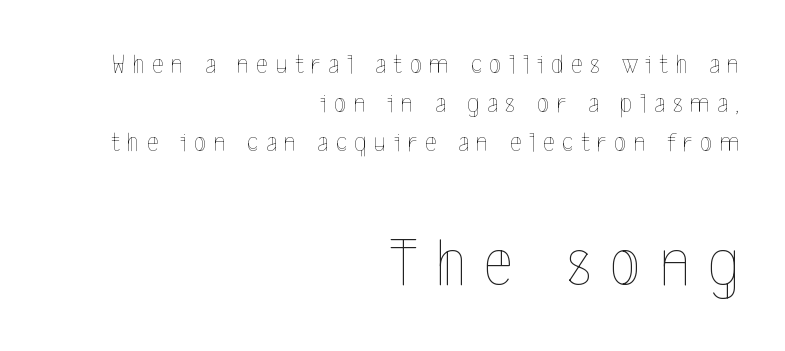
{"italic": "no", "bold": "no", "weight": "thin", "width": "condensed", "x_height": "medium", "monospaced": "no", "underline": "no", "align": "right", "line_spacing": "normal", "line_spacing_ratio": 1.39, "letter_spacing": "wide", "letter_spacing_em": 0.27, "larger_block": "second", "size_ratio": 2.5, "glyph_px": 70}
